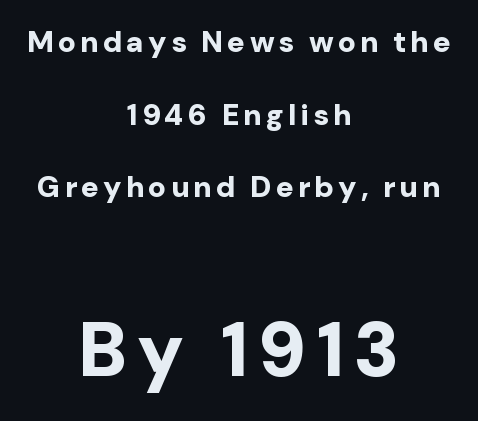
Each letter's strokes conclude bluntly, with no projecting serifs. Lines of text with bare space underneath. The lines are quadded center. Small over large — that's the arrangement of the two blocks here. Rendered with straight, roman letterforms. You could not count columns in this text — the font is proportionally spaced.
